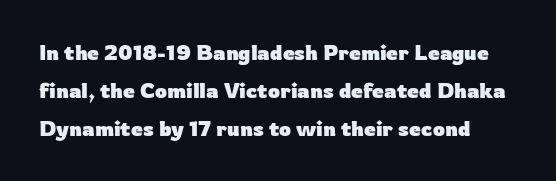
The image shows 21 px bold type, upright; set line spacing 1.8x, normal letter spacing, not underlined.
